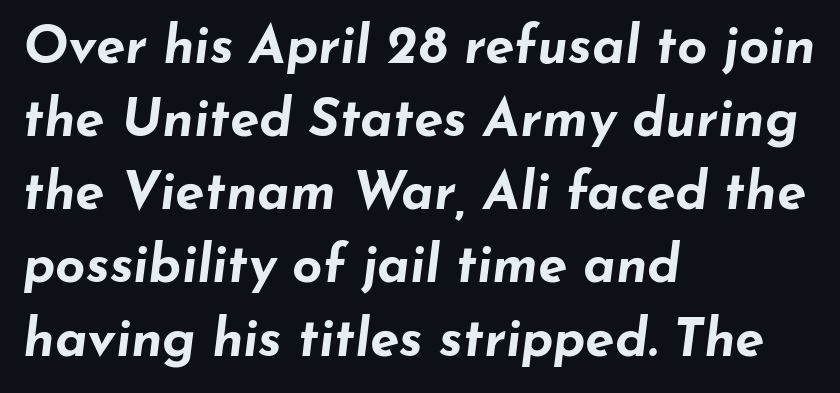
The image shows 53 px bold, wide type, italic (leaning right); set left-aligned, normal line spacing (1.38x), normal letter spacing, not underlined; low stroke contrast and a small x-height.
